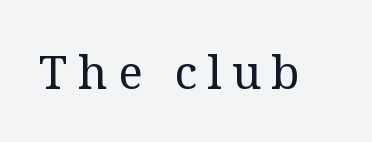
{"serif": "yes", "italic": "no", "bold": "no", "weight": "regular", "width": "normal", "stroke_contrast": "medium", "x_height": "medium", "monospaced": "no", "underline": "no", "letter_spacing": "wide", "letter_spacing_em": 0.23, "glyph_px": 46}
